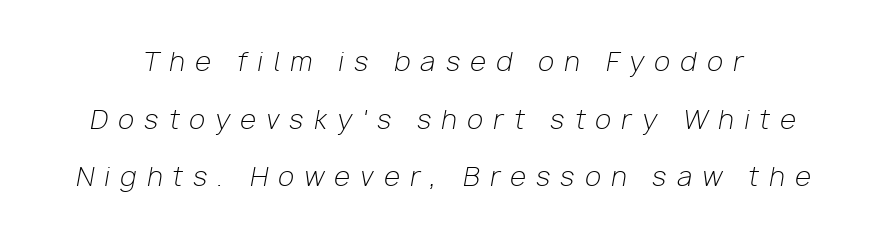
{"italic": "yes", "lean": "right", "slant_degrees": 10, "bold": "no", "underline": "no", "line_spacing": "loose", "line_spacing_ratio": 2.22, "letter_spacing": "wide", "letter_spacing_em": 0.4, "glyph_px": 26}
